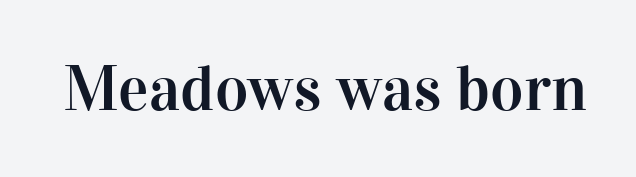
The image shows 64 px serif type, upright; set normal letter spacing, not underlined; high stroke contrast and a medium x-height.
